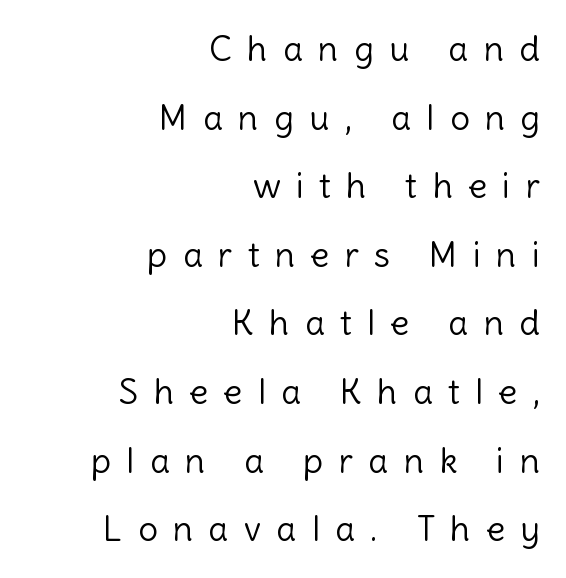
Q: Is the text bold? A: No.
Q: Is the text italic (slanted)? A: No, it is upright.
Q: Is the typeface a serif or a sans-serif typeface? A: Sans-serif.
Q: Is the text underlined? A: No.
Q: How is the paragraph aligned? A: Right-aligned.
Q: Is the spacing between letters normal or unusually wide? A: Unusually wide.
Q: Is the spacing between lines tight, normal or loose? A: Loose.
Q: Width (condensed, normal, or wide)? A: Normal.
Q: x-height? A: Medium.
Q: Monospaced? A: No.
